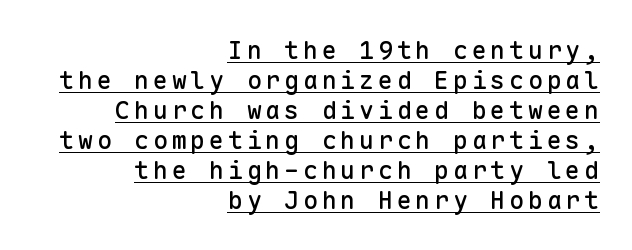
The image shows 25 px text type, upright; set right-aligned, line spacing 1.2x, underlined.
